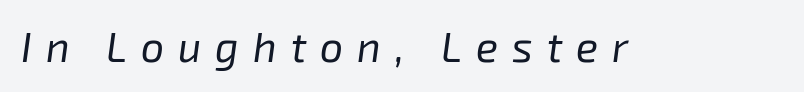
What stands out about the letter spacing? Its width — letters are far apart. Style check: oblique. On a weight scale, this lands at 450 or below. The face used here is proportionally spaced, like ordinary book or web type. Beneath every word, the page is bare.
